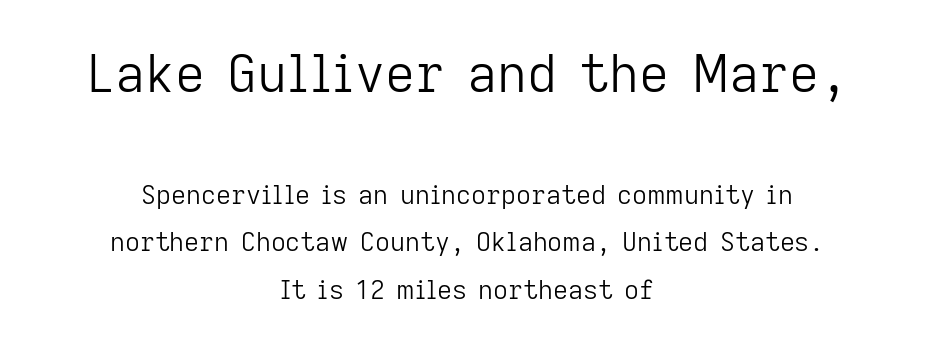
Q: Is the text bold? A: No.
Q: Is the text italic (slanted)? A: No, it is upright.
Q: Is the typeface a serif or a sans-serif typeface? A: Sans-serif.
Q: Is the text underlined? A: No.
Q: How is the paragraph aligned? A: Centered.
Q: Is the spacing between letters normal or unusually wide? A: Normal.
Q: Which block of text is set in a larger size, the first (top) or the second (bottom)? A: The first (top) one.
Q: Width (condensed, normal, or wide)? A: Normal.
Q: Stroke contrast? A: Low.
Q: x-height? A: Medium.
Q: Monospaced? A: No.
